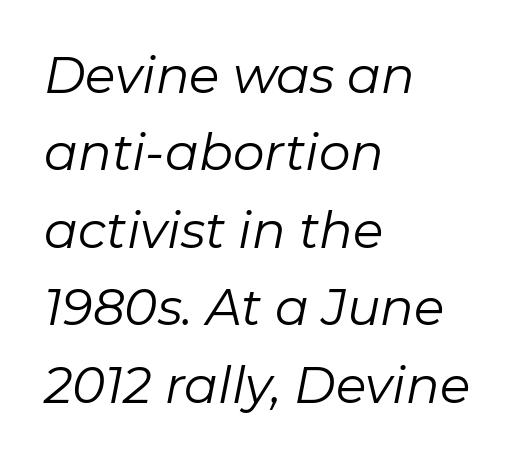
Q: Is the text bold? A: No.
Q: Is the text italic (slanted)? A: Yes, it leans right by about 11 degrees.
Q: Is the text underlined? A: No.
Q: How is the paragraph aligned? A: Left-aligned.
Q: Is the spacing between letters normal or unusually wide? A: Normal.
Q: Is the spacing between lines tight, normal or loose? A: Normal.
Q: Width (condensed, normal, or wide)? A: Normal.
Q: Stroke contrast? A: Low.
Q: x-height? A: Medium.
Q: Monospaced? A: No.
